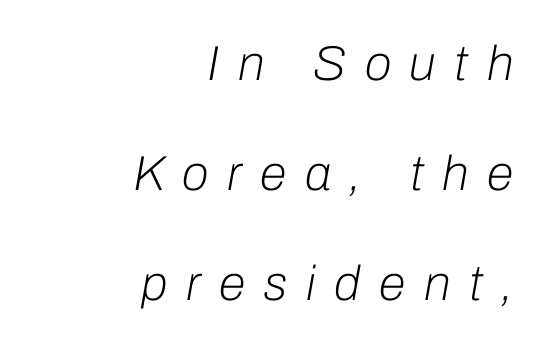
Character widths vary here, with narrow letters taking less room than wide ones. Rows of type keep a wide berth in the vertical direction. Plain, unruled lines of type. These lines stack with their right ends in a neat column. The axis of the letterforms is tilted away from vertical. Tracking value appears strongly positive — letters spread wide.
